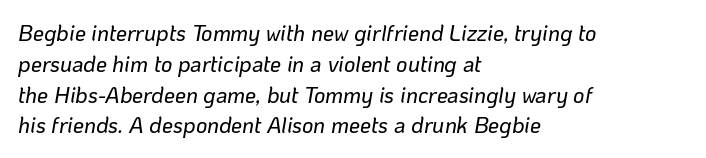
Q: Is the text italic (slanted)? A: Yes, it leans right by about 10 degrees.
Q: Is the text underlined? A: No.
Q: How is the paragraph aligned? A: Left-aligned.
Q: Is the spacing between letters normal or unusually wide? A: Normal.
Q: Is the spacing between lines tight, normal or loose? A: Normal.
